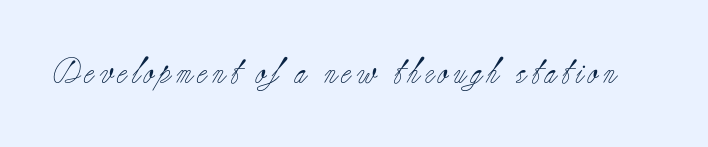
Q: Is the text bold? A: No.
Q: Is the text italic (slanted)? A: Yes.
Q: Is the text underlined? A: No.
